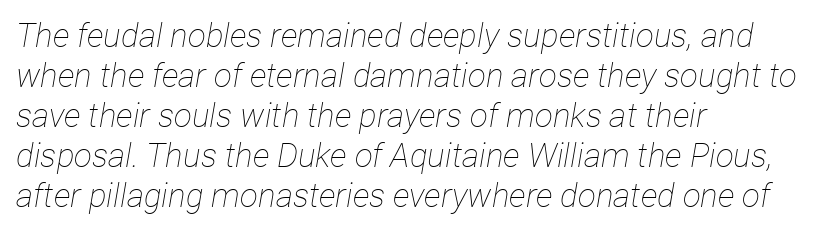
Q: Is the text bold? A: No.
Q: Is the text italic (slanted)? A: Yes, it leans right by about 12 degrees.
Q: Is the text underlined? A: No.
Q: How is the paragraph aligned? A: Left-aligned.
Q: Is the spacing between letters normal or unusually wide? A: Normal.
Q: Width (condensed, normal, or wide)? A: Condensed.
Q: Stroke contrast? A: Low.
Q: x-height? A: Medium.
Q: Monospaced? A: No.
